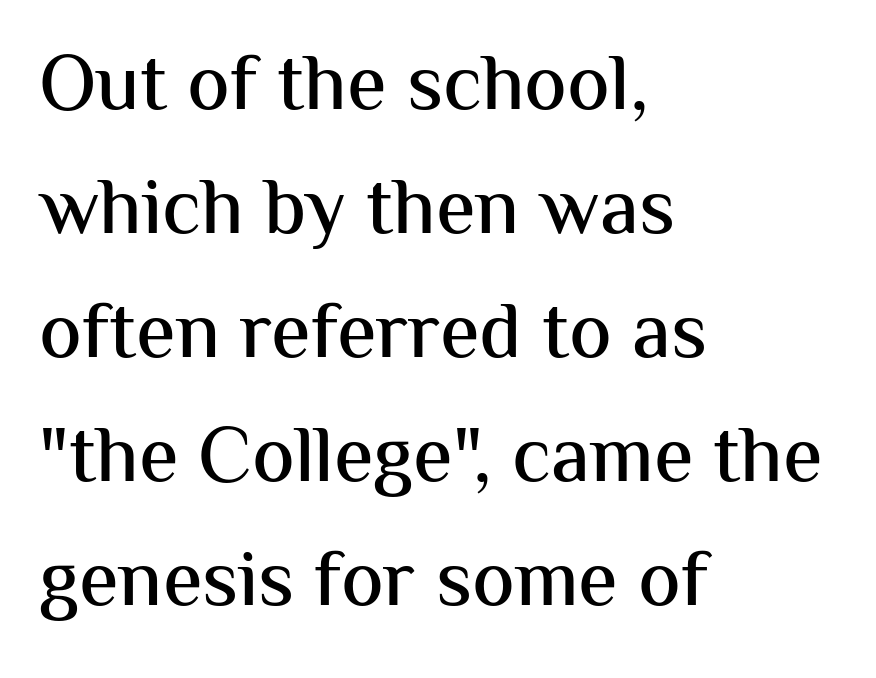
{"serif": "no", "italic": "no", "width": "normal", "stroke_contrast": "medium", "x_height": "medium", "monospaced": "no", "underline": "no", "align": "left", "line_spacing": "normal", "line_spacing_ratio": 1.55, "letter_spacing": "normal", "letter_spacing_em": 0.0, "glyph_px": 80}
